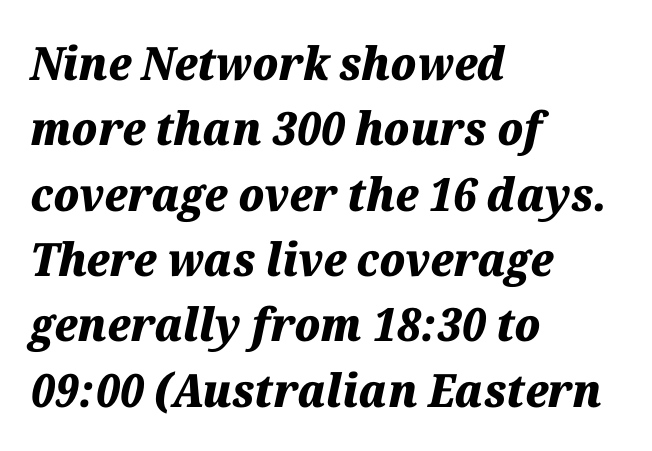
{"italic": "yes", "lean": "right", "slant_degrees": 12, "bold": "yes", "weight": "heavy", "width": "normal", "stroke_contrast": "medium", "x_height": "medium", "monospaced": "no", "underline": "no", "align": "left", "line_spacing": "normal", "line_spacing_ratio": 1.42, "letter_spacing": "normal", "letter_spacing_em": 0.0, "glyph_px": 46}
